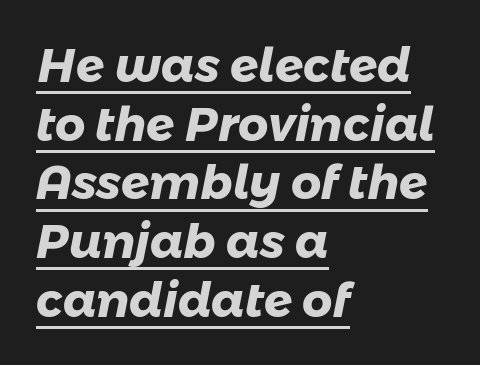
If you drew a ruler down the left edge, every line would touch it. As a designer I'd log this as weight 700, bold. Does a line run under the words? Yes, clearly. A typesetter would call this proportional, since set widths differ per character. The letters carry no serifs — their stems end cleanly without finishing strokes.
